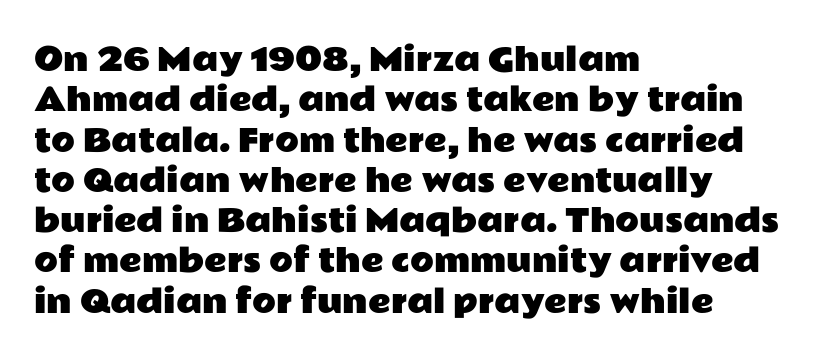
Q: Is the text italic (slanted)? A: No, it is upright.
Q: Is the typeface a serif or a sans-serif typeface? A: Sans-serif.
Q: Is the text underlined? A: No.
Q: How is the paragraph aligned? A: Left-aligned.
Q: Is the spacing between letters normal or unusually wide? A: Normal.
Q: Is the spacing between lines tight, normal or loose? A: Normal.
Q: Width (condensed, normal, or wide)? A: Wide.
Q: Stroke contrast? A: Low.
Q: x-height? A: Medium.
Q: Monospaced? A: No.
